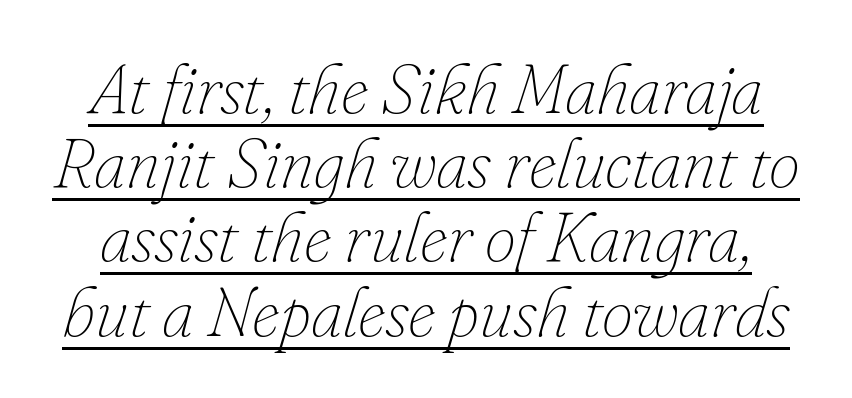
{"italic": "yes", "lean": "right", "slant_degrees": 16, "bold": "no", "weight": "thin", "width": "normal", "stroke_contrast": "low", "x_height": "small", "monospaced": "no", "underline": "yes", "line_spacing": "tight", "line_spacing_ratio": 1.06, "letter_spacing": "normal", "letter_spacing_em": 0.0, "glyph_px": 70}
